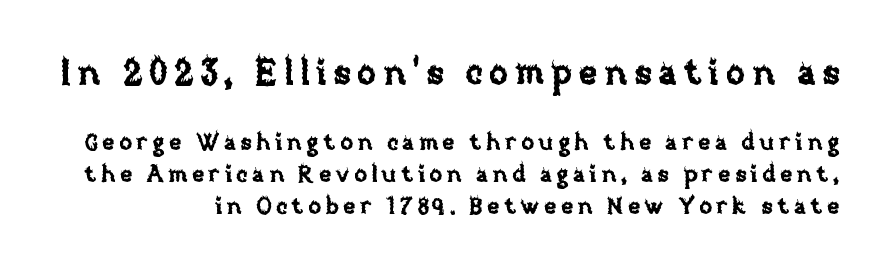
Q: Is the text italic (slanted)? A: No, it is upright.
Q: Is the text underlined? A: No.
Q: Is the spacing between lines tight, normal or loose? A: Normal.
Q: Which block of text is set in a larger size, the first (top) or the second (bottom)? A: The first (top) one.
Q: Width (condensed, normal, or wide)? A: Normal.
Q: Stroke contrast? A: Low.
Q: x-height? A: Large.
Q: Monospaced? A: No.
